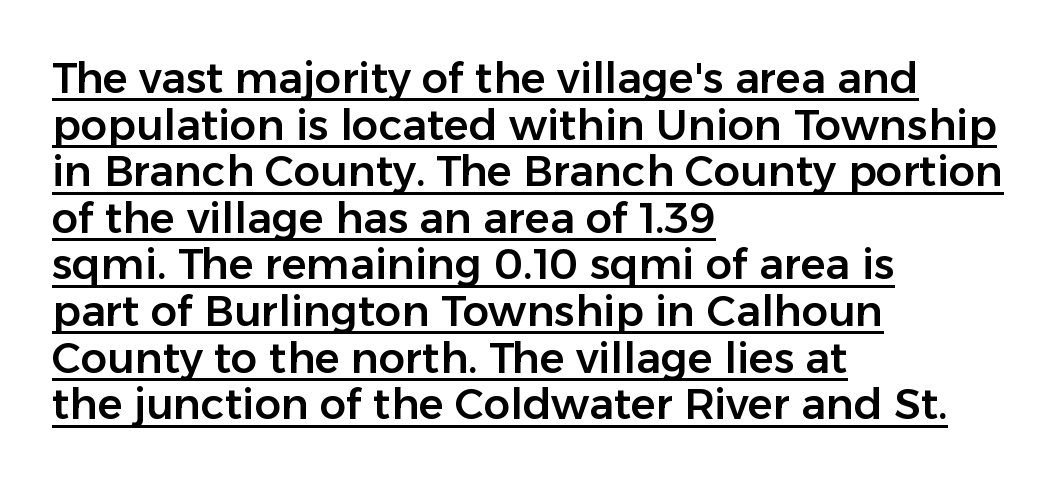
The image shows 42 px sans-serif type, upright; set left-aligned, tight line spacing (1.11x), normal letter spacing, underlined; low stroke contrast and a medium x-height.
